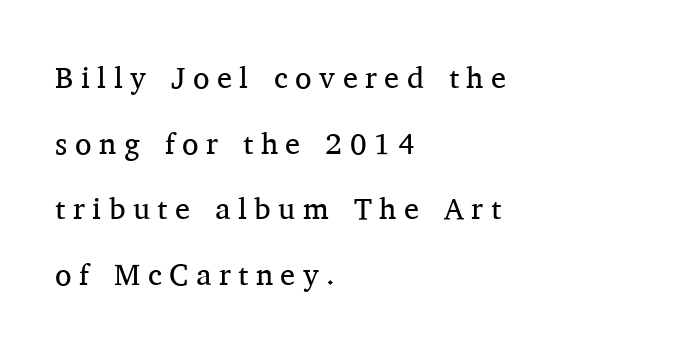
Q: Is the text bold? A: No.
Q: Is the text italic (slanted)? A: No, it is upright.
Q: Is the typeface a serif or a sans-serif typeface? A: Serif.
Q: Is the text underlined? A: No.
Q: How is the paragraph aligned? A: Left-aligned.
Q: Is the spacing between letters normal or unusually wide? A: Unusually wide.
Q: Is the spacing between lines tight, normal or loose? A: Loose.
Q: Width (condensed, normal, or wide)? A: Normal.
Q: Stroke contrast? A: Medium.
Q: x-height? A: Medium.
Q: Monospaced? A: No.
